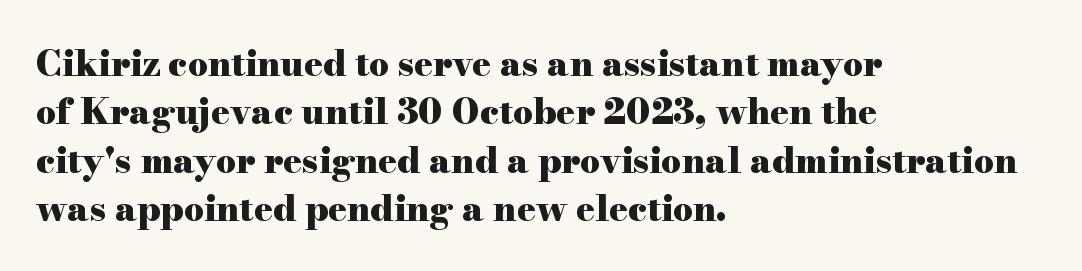
The image shows 35 px heavy, wide serif type, upright; set left-aligned, normal line spacing (1.38x), normal letter spacing, not underlined; high stroke contrast and a small x-height.
